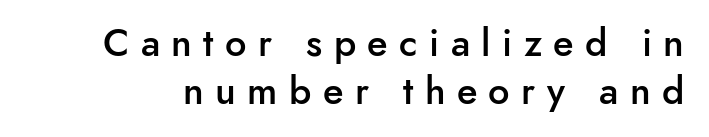
{"serif": "no", "italic": "no", "bold": "semi", "weight": "semibold", "width": "normal", "stroke_contrast": "low", "x_height": "small", "monospaced": "no", "underline": "no", "line_spacing": "normal", "line_spacing_ratio": 1.26, "letter_spacing": "wide", "letter_spacing_em": 0.3, "glyph_px": 38}
